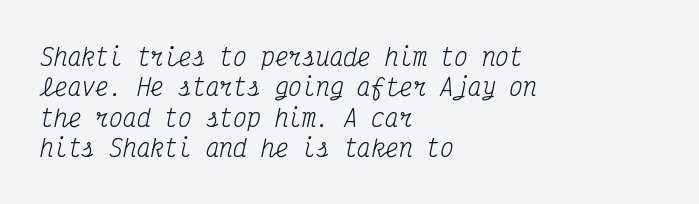
{"italic": "yes", "lean": "right", "slant_degrees": 12, "bold": "no", "underline": "no", "align": "left", "line_spacing": "normal", "line_spacing_ratio": 1.32, "letter_spacing": "normal", "letter_spacing_em": 0.0, "glyph_px": 23}
